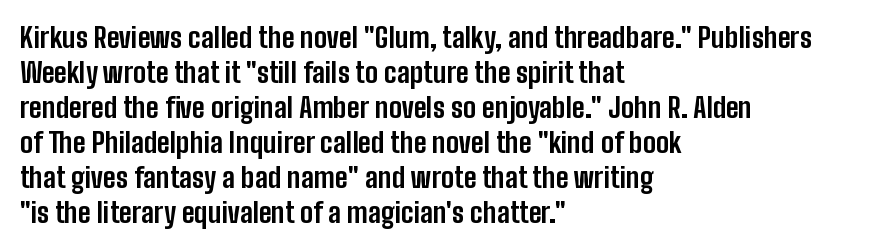
Q: Is the text bold? A: Yes.
Q: Is the text italic (slanted)? A: No, it is upright.
Q: Is the typeface a serif or a sans-serif typeface? A: Sans-serif.
Q: Is the text underlined? A: No.
Q: How is the paragraph aligned? A: Left-aligned.
Q: Is the spacing between letters normal or unusually wide? A: Normal.
Q: Is the spacing between lines tight, normal or loose? A: Normal.
Q: Width (condensed, normal, or wide)? A: Condensed.
Q: Stroke contrast? A: Low.
Q: x-height? A: Medium.
Q: Monospaced? A: No.
